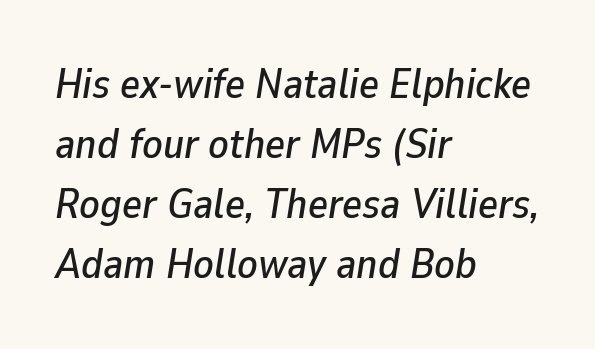
{"italic": "yes", "lean": "right", "slant_degrees": 9, "width": "normal", "stroke_contrast": "low", "x_height": "medium", "monospaced": "no", "underline": "no", "align": "left", "line_spacing": "normal", "line_spacing_ratio": 1.43, "letter_spacing": "normal", "letter_spacing_em": 0.0, "glyph_px": 42}
